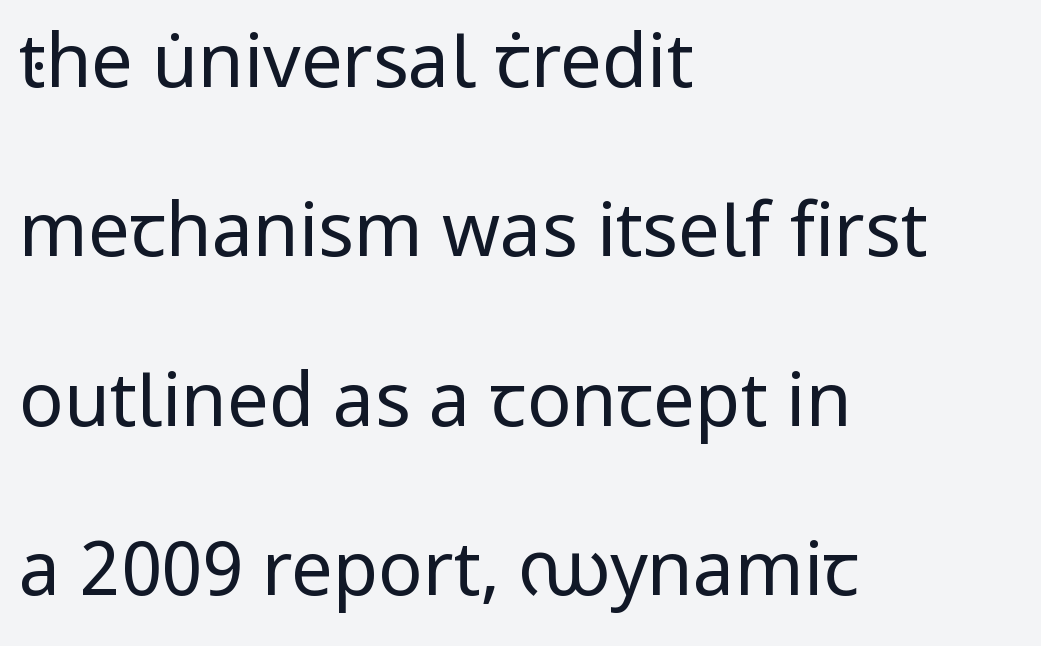
Each letter keeps its own natural width here, so spacing adapts to shape. Weight: regular or lighter. What's the leading like? Stretched, with rows far apart. You can tell from the bare stems that sans-serif type was used. Is there any slant? The stems are plumb. The rag falls on the right side of this text block.
